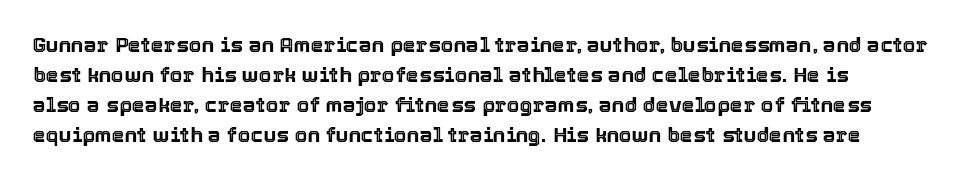
The image shows 21 px text type, upright; set left-aligned, normal line spacing (1.43x), normal letter spacing, not underlined.
